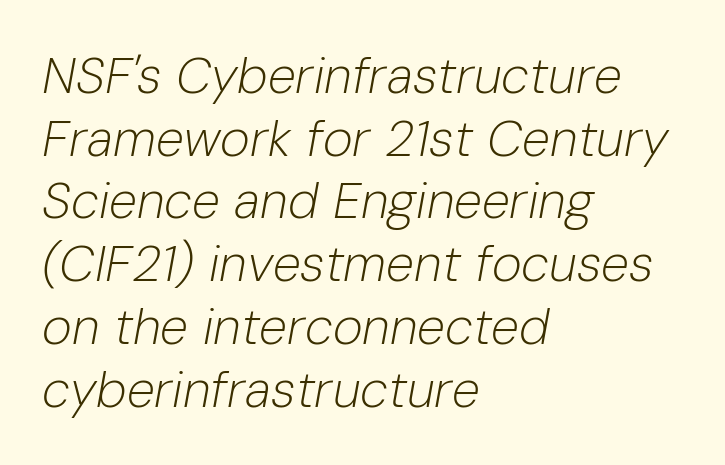
The lettering tilts uniformly, giving the passage an italic look. A quiet, ordinary-to-light weight characterises the typeface. What stands out about the letter spacing? Nothing — it is the standard amount. A clean baseline with only descenders dipping below it.
